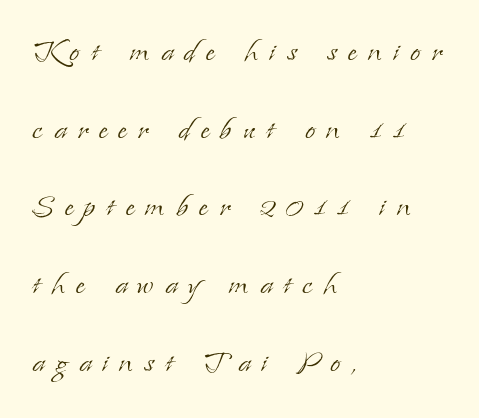
The image shows 37 px light serif type; set left-aligned, loose line spacing (2.1x), unusually wide letter spacing (+0.3 em), not underlined; low stroke contrast and a small x-height.
